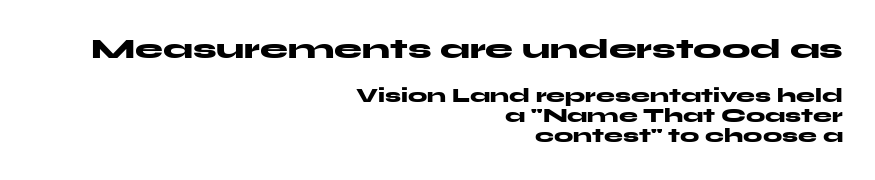
{"serif": "no", "italic": "no", "bold": "yes", "weight": "heavy", "width": "wide", "stroke_contrast": "medium", "x_height": "medium", "monospaced": "no", "underline": "no", "align": "right", "line_spacing": "tight", "line_spacing_ratio": 1.05, "letter_spacing": "normal", "letter_spacing_em": 0.0, "larger_block": "first", "size_ratio": 1.47, "glyph_px": 28}
